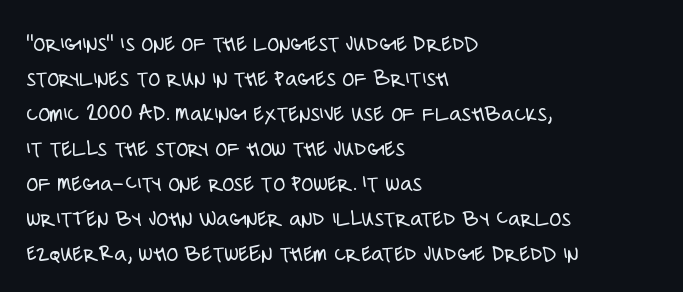
{"italic": "no", "bold": "no", "underline": "no", "align": "left", "line_spacing": "normal", "line_spacing_ratio": 1.46, "letter_spacing": "normal", "letter_spacing_em": 0.0, "glyph_px": 24}
